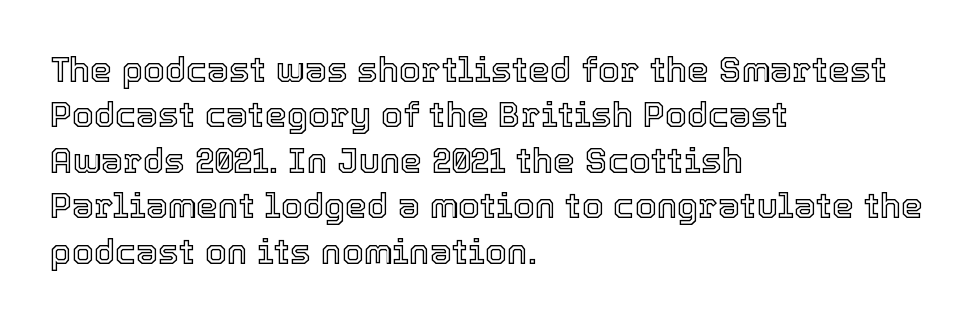
Q: Is the text italic (slanted)? A: No, it is upright.
Q: Is the text underlined? A: No.
Q: How is the paragraph aligned? A: Left-aligned.
Q: Is the spacing between letters normal or unusually wide? A: Normal.
Q: Is the spacing between lines tight, normal or loose? A: Normal.
Q: Width (condensed, normal, or wide)? A: Normal.
Q: x-height? A: Medium.
Q: Monospaced? A: No.
